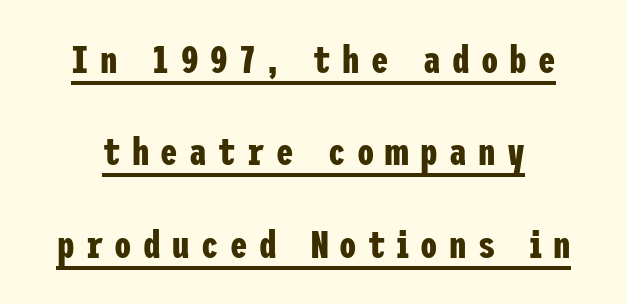
The specimen reads as upright at a glance. This is heavy type, rendered in bold. Has an underline been added? It has. A typesetter would call this leading open, well beyond the default.
